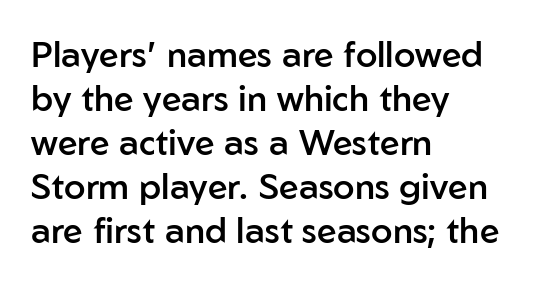
{"serif": "no", "italic": "no", "bold": "semi", "weight": "semibold", "width": "normal", "stroke_contrast": "low", "x_height": "medium", "monospaced": "no", "underline": "no", "align": "left", "line_spacing": "normal", "line_spacing_ratio": 1.26, "letter_spacing": "normal", "letter_spacing_em": 0.0, "glyph_px": 35}
